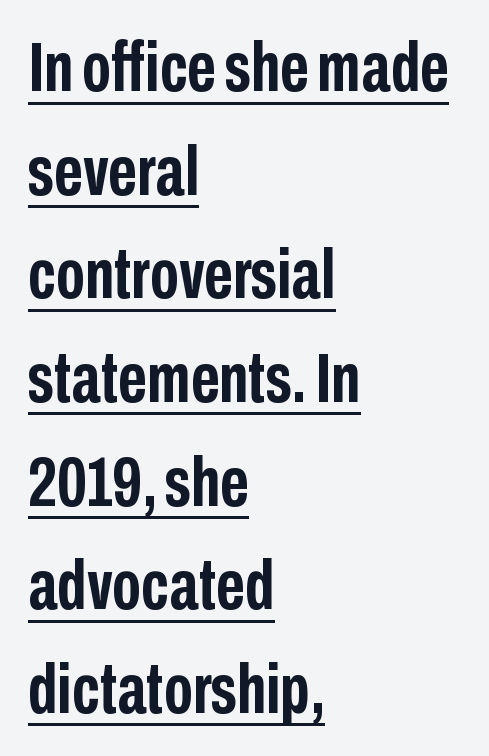
{"serif": "no", "italic": "no", "bold": "yes", "weight": "semibold", "width": "condensed", "stroke_contrast": "low", "x_height": "medium", "monospaced": "no", "underline": "yes", "align": "left", "line_spacing": "normal", "line_spacing_ratio": 1.46, "letter_spacing": "normal", "letter_spacing_em": 0.0, "glyph_px": 71}
